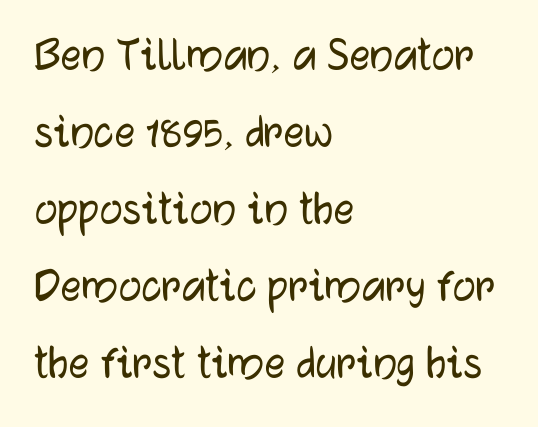
The image shows 51 px sans-serif type, upright; set left-aligned, normal line spacing (1.51x), normal letter spacing, not underlined; low stroke contrast and a medium x-height.
